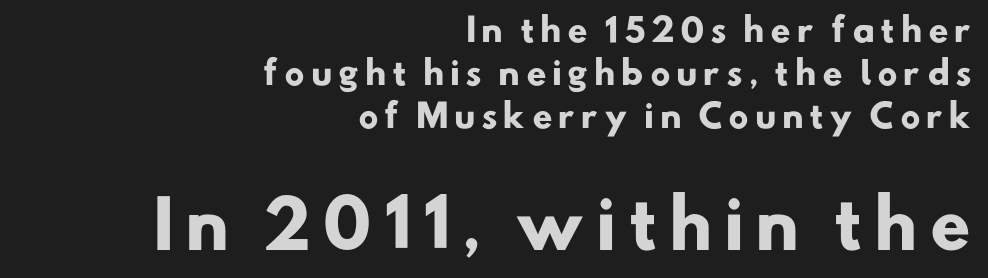
Q: Is the text bold? A: Yes.
Q: Is the typeface a serif or a sans-serif typeface? A: Sans-serif.
Q: Is the text underlined? A: No.
Q: How is the paragraph aligned? A: Right-aligned.
Q: Is the spacing between lines tight, normal or loose? A: Normal.
Q: Which block of text is set in a larger size, the first (top) or the second (bottom)? A: The second (bottom) one.
Q: Width (condensed, normal, or wide)? A: Normal.
Q: Stroke contrast? A: Low.
Q: x-height? A: Small.
Q: Monospaced? A: No.
